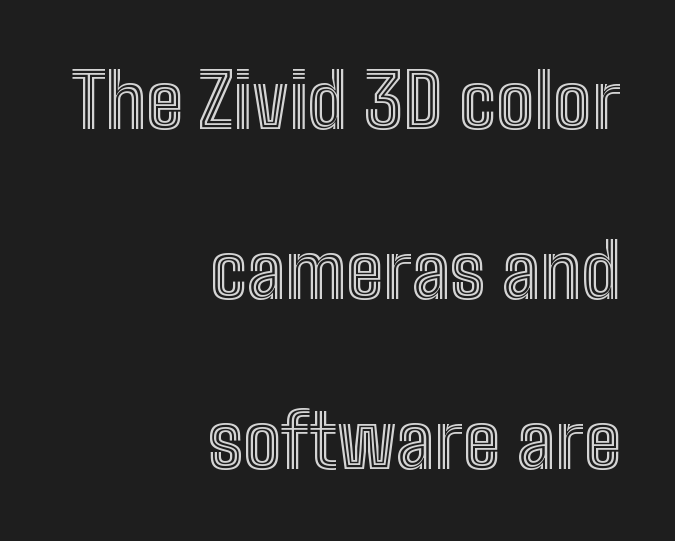
Q: Is the text italic (slanted)? A: No, it is upright.
Q: Is the text underlined? A: No.
Q: How is the paragraph aligned? A: Right-aligned.
Q: Is the spacing between letters normal or unusually wide? A: Normal.
Q: Is the spacing between lines tight, normal or loose? A: Loose.
Q: Width (condensed, normal, or wide)? A: Condensed.
Q: x-height? A: Medium.
Q: Monospaced? A: No.
